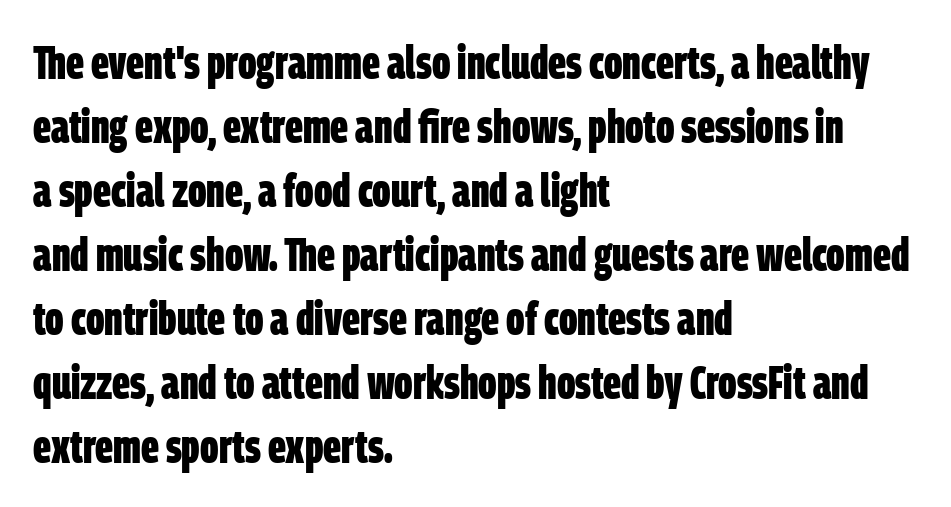
Heavy, bold letterforms. Typographically, this falls in the sans-serif category. The face used here is proportionally spaced, like ordinary book or web type. The setting favours the left margin, as ordinary paragraphs usually do.
